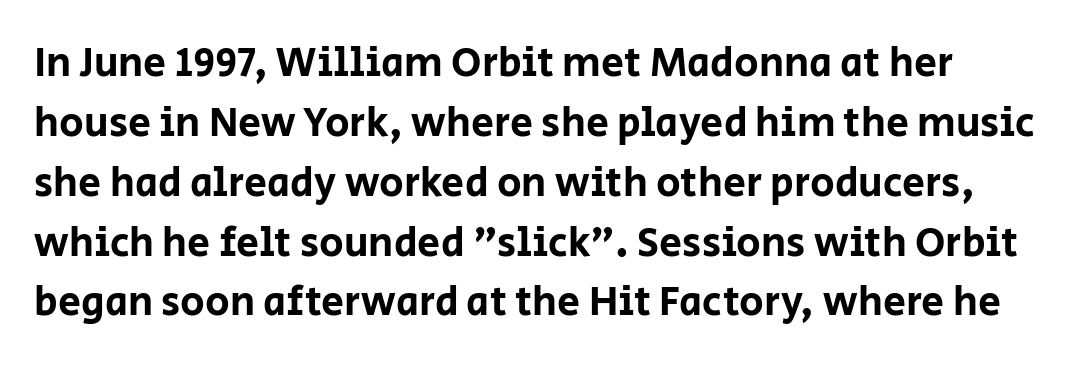
{"serif": "no", "italic": "no", "width": "normal", "stroke_contrast": "low", "x_height": "large", "monospaced": "no", "underline": "no", "line_spacing": "normal", "line_spacing_ratio": 1.46, "letter_spacing": "normal", "letter_spacing_em": 0.0, "glyph_px": 41}
